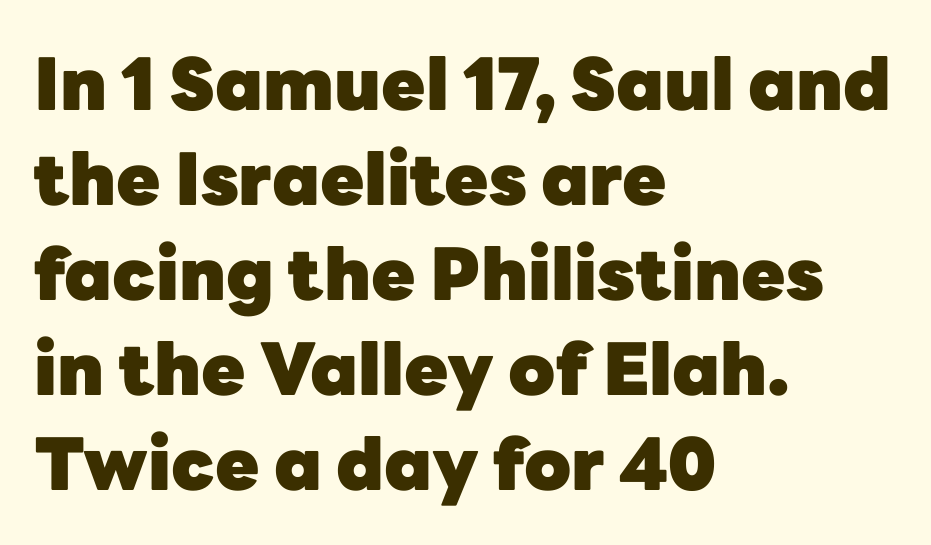
Q: Is the text bold? A: Yes.
Q: Is the text italic (slanted)? A: No, it is upright.
Q: Is the typeface a serif or a sans-serif typeface? A: Sans-serif.
Q: Is the text underlined? A: No.
Q: How is the paragraph aligned? A: Left-aligned.
Q: Is the spacing between letters normal or unusually wide? A: Normal.
Q: Is the spacing between lines tight, normal or loose? A: Normal.
Q: Width (condensed, normal, or wide)? A: Normal.
Q: Stroke contrast? A: Low.
Q: x-height? A: Medium.
Q: Monospaced? A: No.
